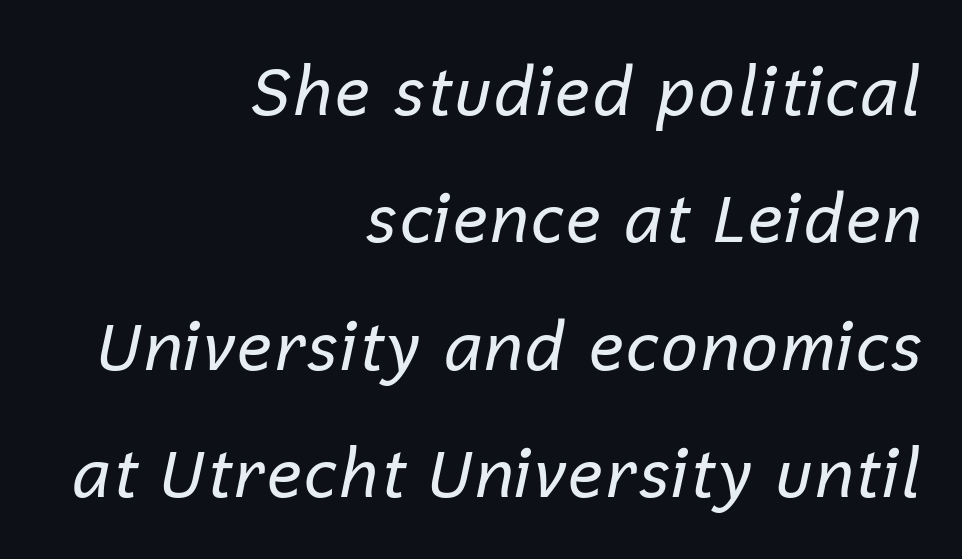
{"italic": "yes", "lean": "right", "slant_degrees": 12, "bold": "no", "weight": "regular", "width": "normal", "stroke_contrast": "low", "x_height": "medium", "monospaced": "no", "underline": "no", "align": "right", "line_spacing": "loose", "line_spacing_ratio": 1.9, "letter_spacing": "normal", "letter_spacing_em": 0.0, "glyph_px": 67}
